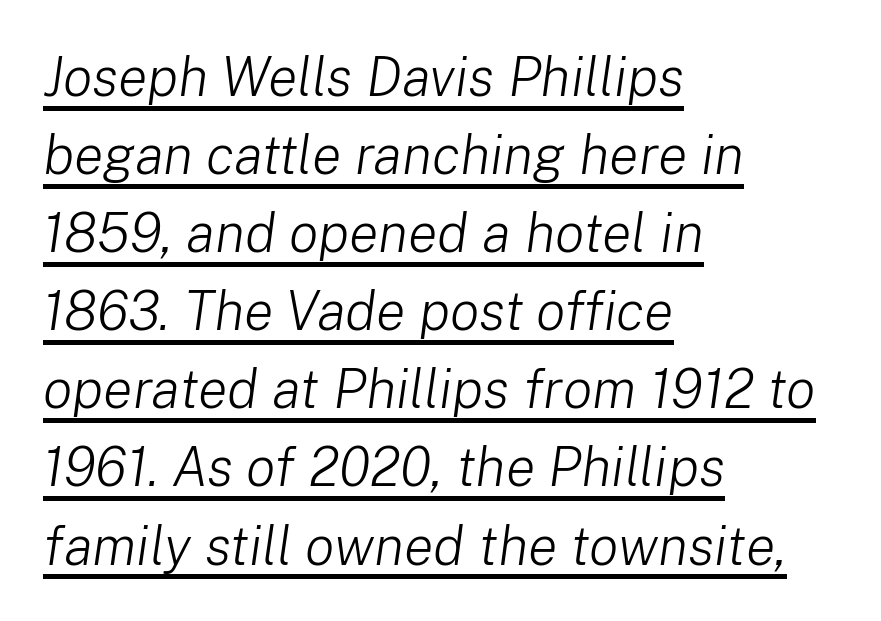
The block of text has a typical density, with ordinary space between rows. It's the slanting kind of type. The typeface has the unassuming heft of standard copy or less. Has an underline been added? It has. The setting favours the left margin, as ordinary paragraphs usually do. The letters advance in unequal steps, a hallmark of proportional type.
